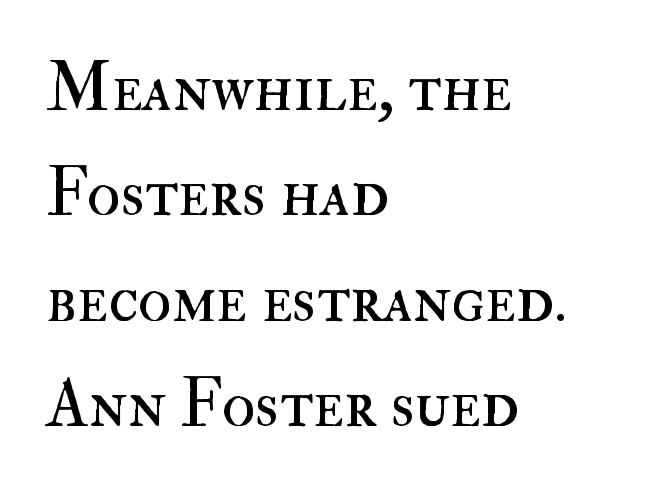
The image shows 68 px regular-weight type, upright; set left-aligned, normal line spacing (1.55x), normal letter spacing, not underlined; high stroke contrast and a small x-height.
